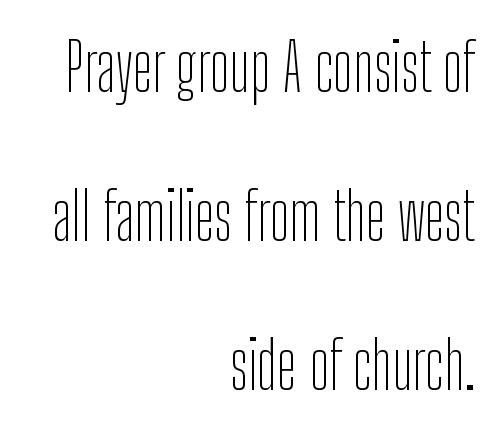
The image shows 66 px thin, condensed sans-serif type, upright; set right-aligned, loose line spacing (2.26x), normal letter spacing, not underlined; low stroke contrast and a medium x-height.
